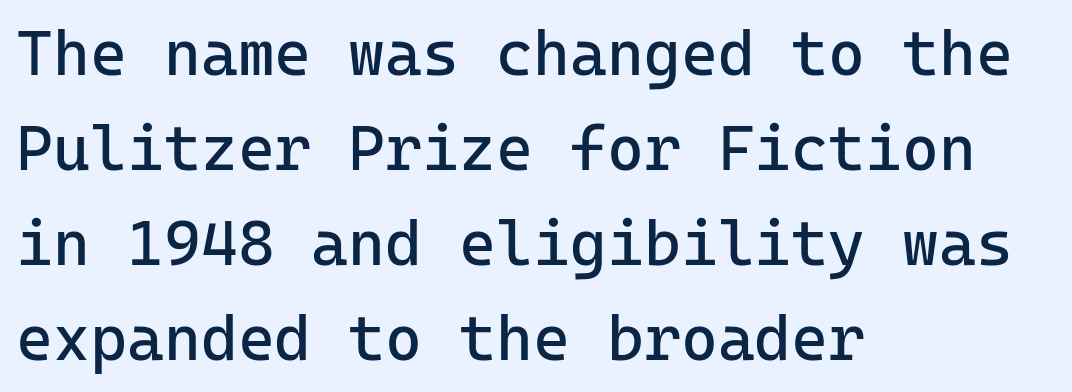
The image shows 63 px regular-weight sans-serif type, upright, monospaced; set left-aligned, normal line spacing (1.51x), normal letter spacing, not underlined; low stroke contrast and a medium x-height.
